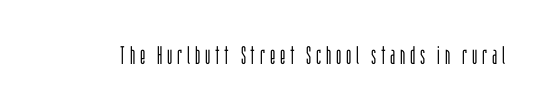
{"italic": "no", "bold": "no", "underline": "no", "glyph_px": 25}
